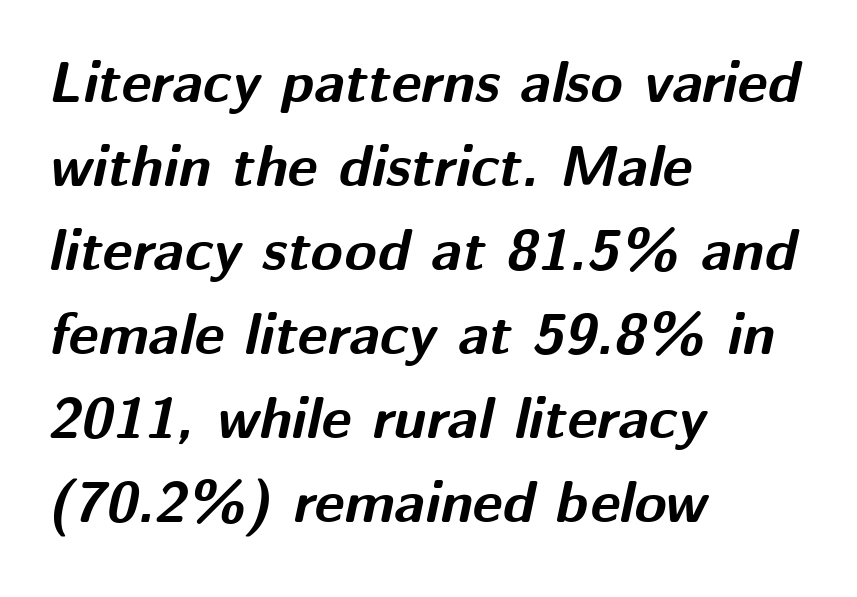
{"italic": "yes", "lean": "right", "slant_degrees": 12, "bold": "yes", "weight": "bold", "width": "normal", "stroke_contrast": "medium", "x_height": "medium", "monospaced": "no", "underline": "no", "align": "left", "line_spacing": "normal", "line_spacing_ratio": 1.45, "letter_spacing": "normal", "letter_spacing_em": 0.0, "glyph_px": 58}
